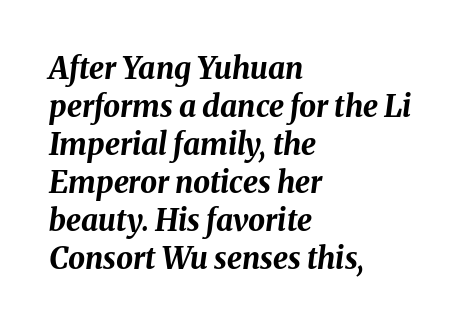
Q: Is the text bold? A: Yes.
Q: Is the text italic (slanted)? A: Yes, it leans right by about 8 degrees.
Q: Is the text underlined? A: No.
Q: How is the paragraph aligned? A: Left-aligned.
Q: Is the spacing between letters normal or unusually wide? A: Normal.
Q: Is the spacing between lines tight, normal or loose? A: Normal.
Q: Width (condensed, normal, or wide)? A: Normal.
Q: Stroke contrast? A: Medium.
Q: x-height? A: Medium.
Q: Monospaced? A: No.
